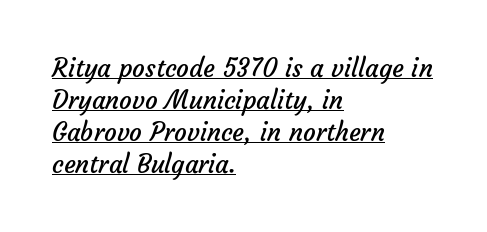
A typesetter would call this zero additional tracking. On a weight scale, this lands at 450 or below. The typesetter chose a ragged-right arrangement here. Somebody hit Ctrl+U on this one — the words are underlined. Is there much room between lines? A standard amount, neither cramped nor airy.
